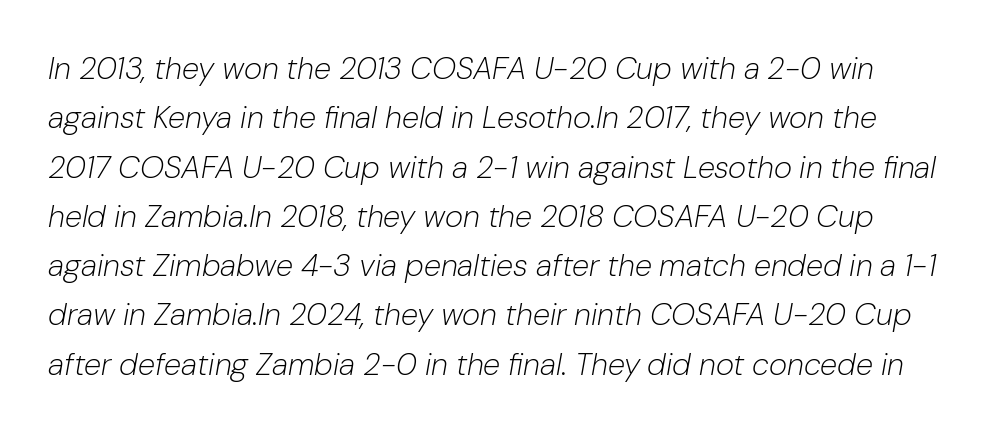
The image shows 31 px light type, italic (leaning right); set normal line spacing (1.59x), normal letter spacing, not underlined; low stroke contrast and a medium x-height.
